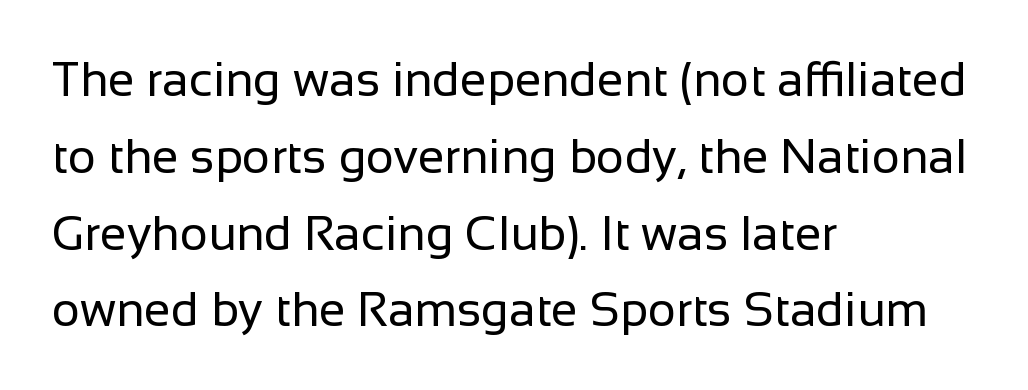
The image shows 48 px regular-weight sans-serif type, upright; set left-aligned, normal line spacing (1.6x), normal letter spacing, not underlined; low stroke contrast and a medium x-height.
